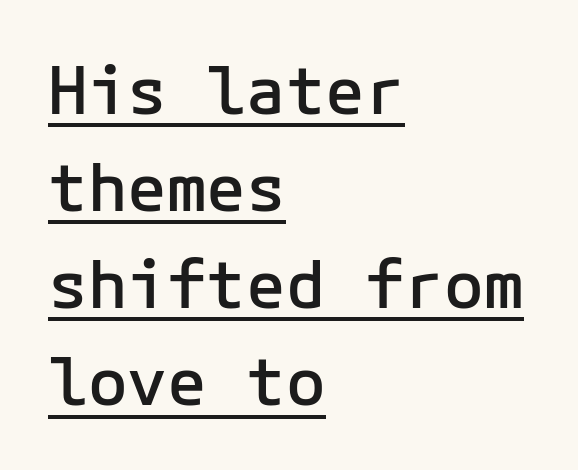
Q: Is the text bold? A: Semi-bold.
Q: Is the text italic (slanted)? A: No, it is upright.
Q: Is the typeface a serif or a sans-serif typeface? A: Sans-serif.
Q: Is the text underlined? A: Yes.
Q: How is the paragraph aligned? A: Left-aligned.
Q: Is the spacing between letters normal or unusually wide? A: Normal.
Q: Is the spacing between lines tight, normal or loose? A: Normal.
Q: Width (condensed, normal, or wide)? A: Normal.
Q: Stroke contrast? A: Low.
Q: x-height? A: Medium.
